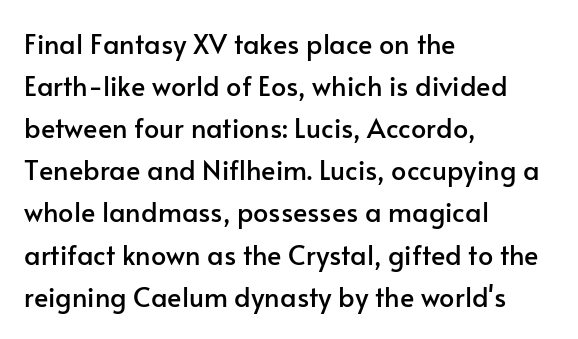
Quick note: underline off. The typesetter chose a ragged-right arrangement here. Posture: straight, roman, zero tilt. Leading: standard. Words appear dense and cohesive because spacing is normal.
